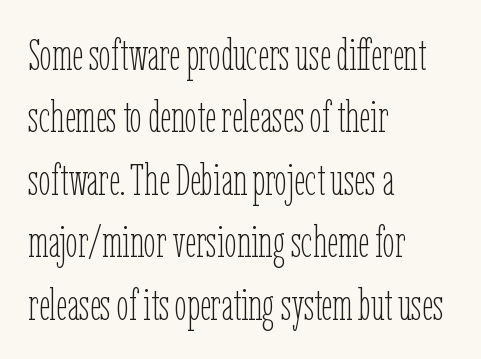
The font is comparable to plain body text, perhaps lighter. This is roman type, the default non-slanted kind. Compared with a centered layout, this one pins lines to the left instead. The type is set solid horizontally, with unmodified tracking. The passage shown is typed in a proportional face where columns would drift. Decoration check: the copy has no underline.
